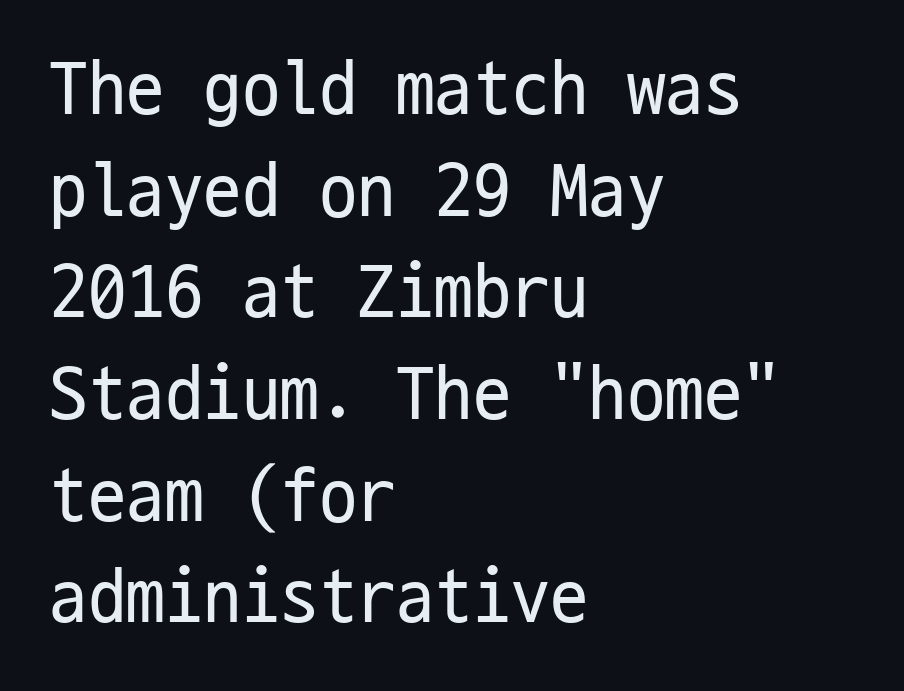
The image shows 77 px regular-weight, condensed sans-serif type, upright, monospaced; set left-aligned, normal line spacing (1.32x), normal letter spacing, not underlined; low stroke contrast and a medium x-height.
